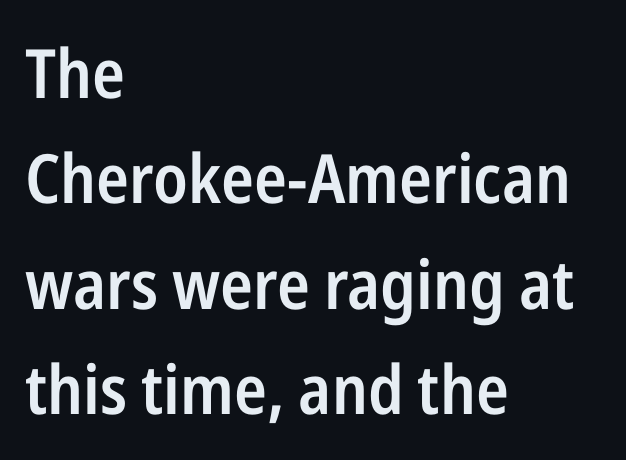
Proportional: the letters do not fall into vertical columns. Quick note: interline space is typical. Decoration check: the copy has no underline. These lines keep a tight, regular rhythm from letter to letter. Examine the stroke ends and you'll find no serifs.
